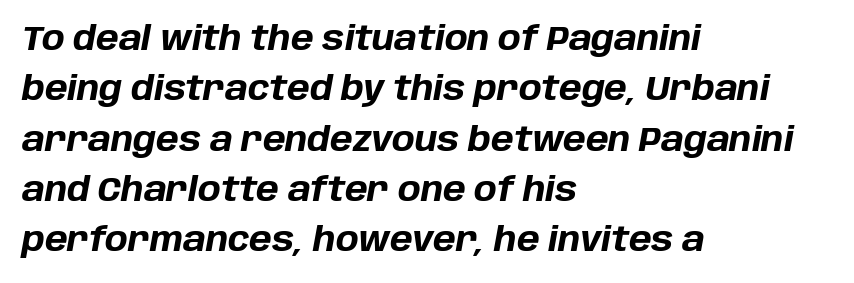
Q: Is the text bold? A: Yes.
Q: Is the text italic (slanted)? A: Yes, it leans right by about 10 degrees.
Q: Is the text underlined? A: No.
Q: How is the paragraph aligned? A: Left-aligned.
Q: Is the spacing between letters normal or unusually wide? A: Normal.
Q: Is the spacing between lines tight, normal or loose? A: Normal.
Q: Width (condensed, normal, or wide)? A: Normal.
Q: Stroke contrast? A: Low.
Q: x-height? A: Large.
Q: Monospaced? A: No.
